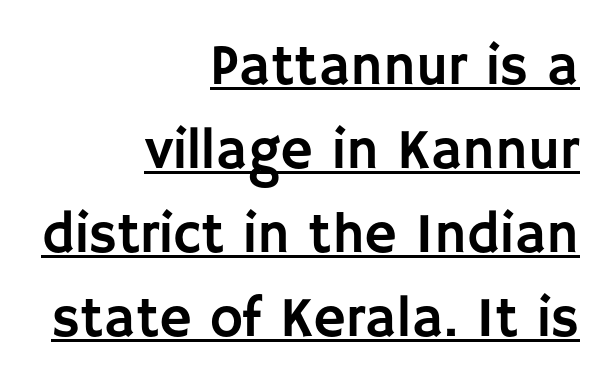
{"serif": "no", "italic": "no", "width": "normal", "stroke_contrast": "low", "x_height": "large", "monospaced": "no", "underline": "yes", "align": "right", "line_spacing": "normal", "line_spacing_ratio": 1.5, "letter_spacing": "normal", "letter_spacing_em": 0.0, "glyph_px": 56}
